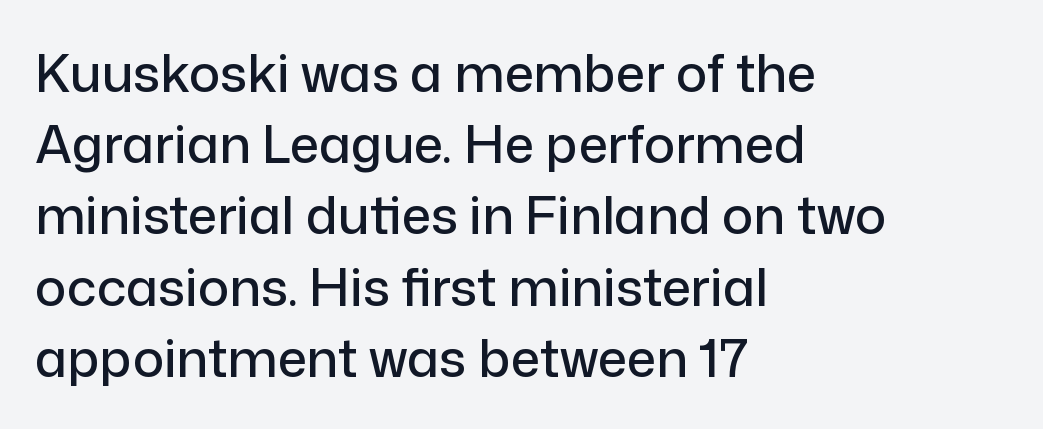
Q: Is the text italic (slanted)? A: No, it is upright.
Q: Is the typeface a serif or a sans-serif typeface? A: Sans-serif.
Q: Is the text underlined? A: No.
Q: How is the paragraph aligned? A: Left-aligned.
Q: Is the spacing between letters normal or unusually wide? A: Normal.
Q: Is the spacing between lines tight, normal or loose? A: Normal.
Q: Width (condensed, normal, or wide)? A: Normal.
Q: Stroke contrast? A: Low.
Q: x-height? A: Medium.
Q: Monospaced? A: No.
